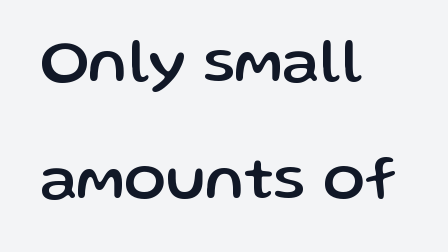
The axis of the letterforms is exactly vertical. Note the varied advance widths — an 'i' is clearly narrower than an 'm'. The baseline area is clear. Grotesque or geometric, the face here clearly has no serifs. Reading down the block, your eye returns to a fixed left position each line.
